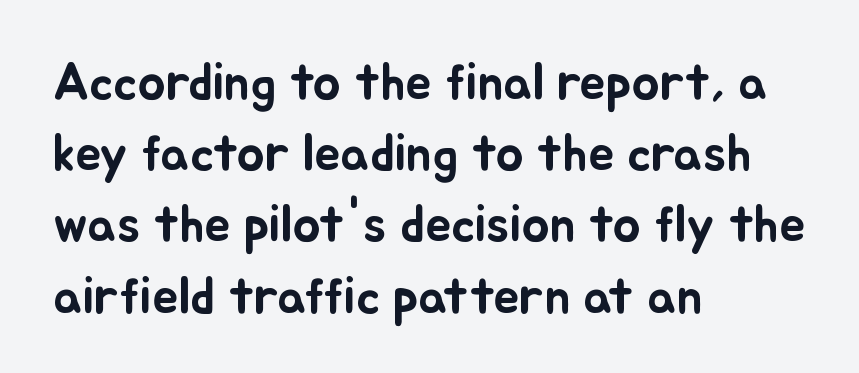
Q: Is the text italic (slanted)? A: No, it is upright.
Q: Is the text underlined? A: No.
Q: How is the paragraph aligned? A: Left-aligned.
Q: Is the spacing between letters normal or unusually wide? A: Normal.
Q: Is the spacing between lines tight, normal or loose? A: Normal.
Q: Width (condensed, normal, or wide)? A: Normal.
Q: Stroke contrast? A: Low.
Q: x-height? A: Small.
Q: Monospaced? A: No.
